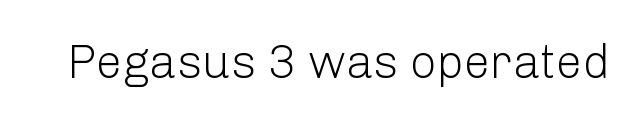
Q: Is the text bold? A: No.
Q: Is the text italic (slanted)? A: No, it is upright.
Q: Is the typeface a serif or a sans-serif typeface? A: Sans-serif.
Q: Is the text underlined? A: No.
Q: Is the spacing between letters normal or unusually wide? A: Normal.
Q: Width (condensed, normal, or wide)? A: Normal.
Q: Stroke contrast? A: Low.
Q: x-height? A: Medium.
Q: Monospaced? A: No.
